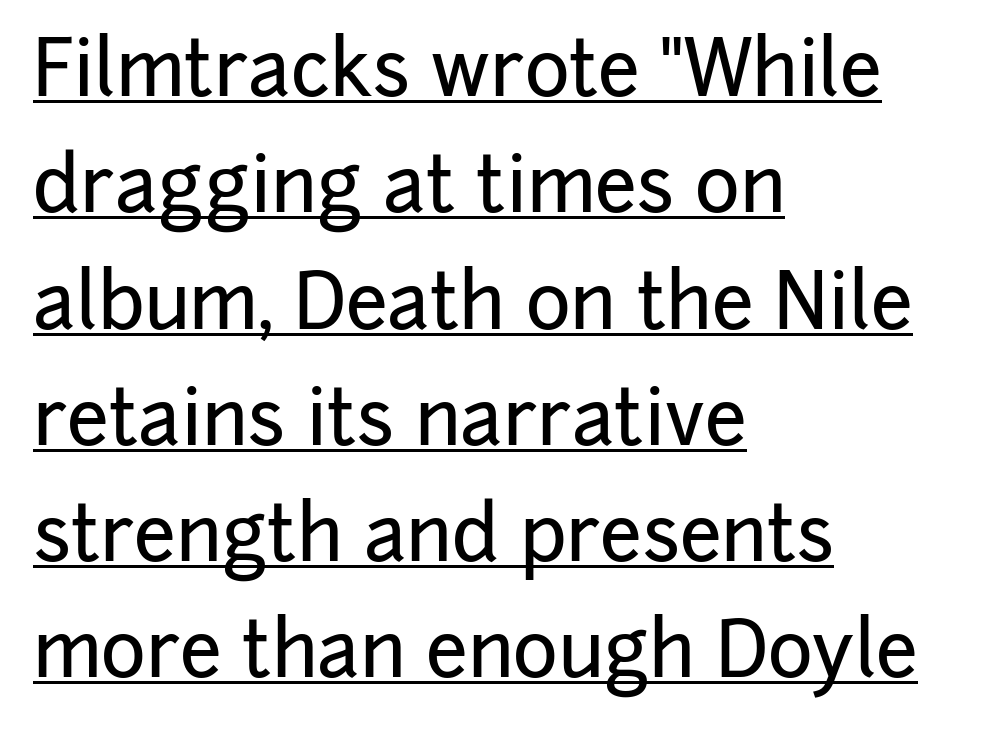
The image shows 76 px sans-serif type, upright; set left-aligned, normal line spacing (1.53x), normal letter spacing, underlined; low stroke contrast and a medium x-height.
